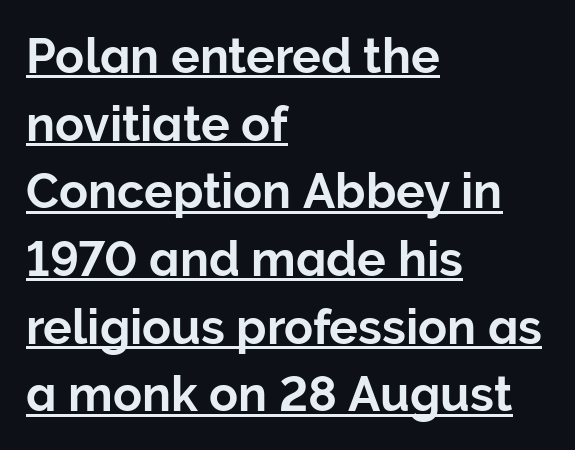
Q: Is the text italic (slanted)? A: No, it is upright.
Q: Is the typeface a serif or a sans-serif typeface? A: Sans-serif.
Q: Is the text underlined? A: Yes.
Q: How is the paragraph aligned? A: Left-aligned.
Q: Is the spacing between letters normal or unusually wide? A: Normal.
Q: Is the spacing between lines tight, normal or loose? A: Normal.
Q: Width (condensed, normal, or wide)? A: Normal.
Q: Stroke contrast? A: Low.
Q: x-height? A: Medium.
Q: Monospaced? A: No.
